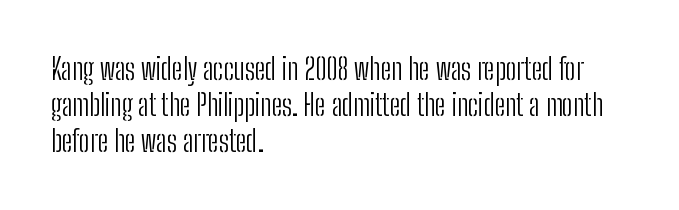
Q: Is the text bold? A: No.
Q: Is the text italic (slanted)? A: No, it is upright.
Q: Is the typeface a serif or a sans-serif typeface? A: Sans-serif.
Q: Is the text underlined? A: No.
Q: How is the paragraph aligned? A: Left-aligned.
Q: Is the spacing between letters normal or unusually wide? A: Normal.
Q: Width (condensed, normal, or wide)? A: Condensed.
Q: Stroke contrast? A: Low.
Q: x-height? A: Medium.
Q: Monospaced? A: No.
